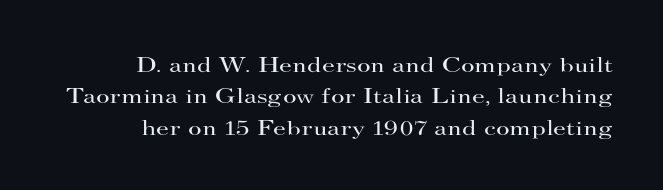
{"italic": "no", "bold": "no", "underline": "no", "align": "right", "line_spacing": "normal", "line_spacing_ratio": 1.49, "letter_spacing": "normal", "letter_spacing_em": 0.0, "glyph_px": 21}
